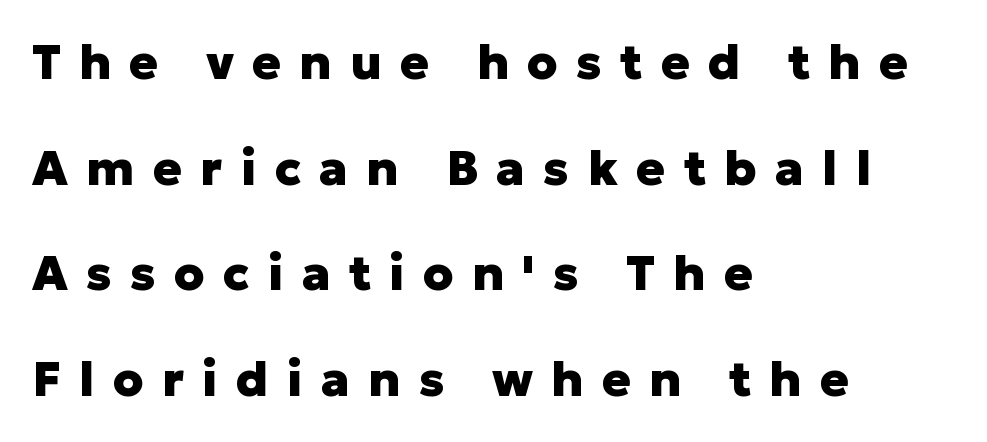
Q: Is the text bold? A: Yes.
Q: Is the text italic (slanted)? A: No, it is upright.
Q: Is the typeface a serif or a sans-serif typeface? A: Sans-serif.
Q: Is the text underlined? A: No.
Q: How is the paragraph aligned? A: Left-aligned.
Q: Is the spacing between letters normal or unusually wide? A: Unusually wide.
Q: Is the spacing between lines tight, normal or loose? A: Loose.
Q: Width (condensed, normal, or wide)? A: Normal.
Q: Stroke contrast? A: Low.
Q: x-height? A: Medium.
Q: Monospaced? A: No.
